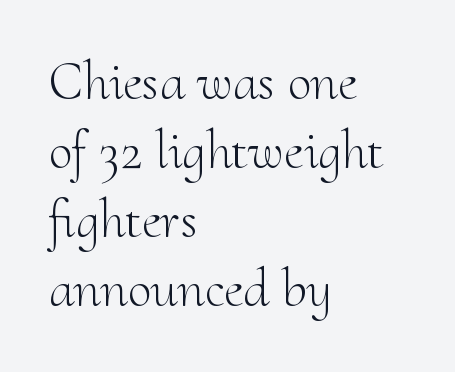
{"serif": "yes", "italic": "no", "bold": "no", "weight": "light", "width": "normal", "stroke_contrast": "medium", "x_height": "small", "monospaced": "no", "underline": "no", "align": "left", "line_spacing": "normal", "line_spacing_ratio": 1.28, "letter_spacing": "normal", "letter_spacing_em": 0.0, "glyph_px": 54}
